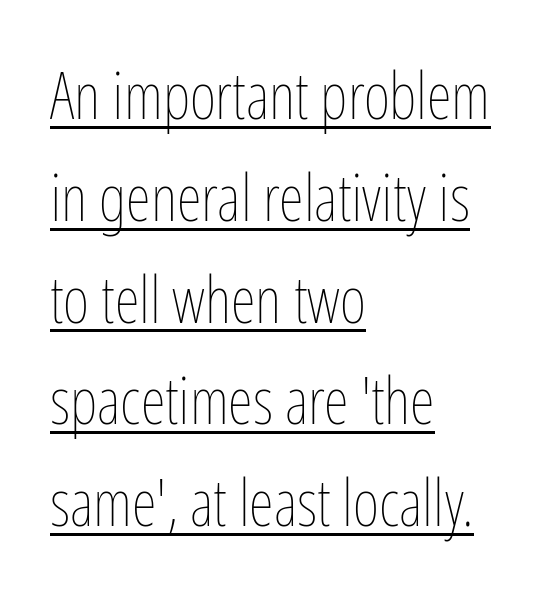
{"italic": "no", "bold": "no", "weight": "thin", "width": "condensed", "stroke_contrast": "low", "x_height": "medium", "monospaced": "no", "underline": "yes", "align": "left", "line_spacing": "normal", "line_spacing_ratio": 1.59, "letter_spacing": "normal", "letter_spacing_em": 0.0, "glyph_px": 64}
